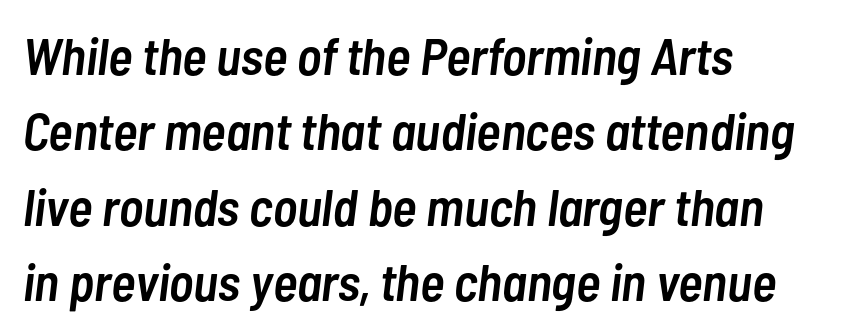
{"italic": "yes", "lean": "right", "slant_degrees": 7, "bold": "semi", "weight": "semibold", "width": "condensed", "stroke_contrast": "low", "x_height": "medium", "monospaced": "no", "underline": "no", "align": "left", "line_spacing": "normal", "line_spacing_ratio": 1.45, "letter_spacing": "normal", "letter_spacing_em": 0.0, "glyph_px": 52}
